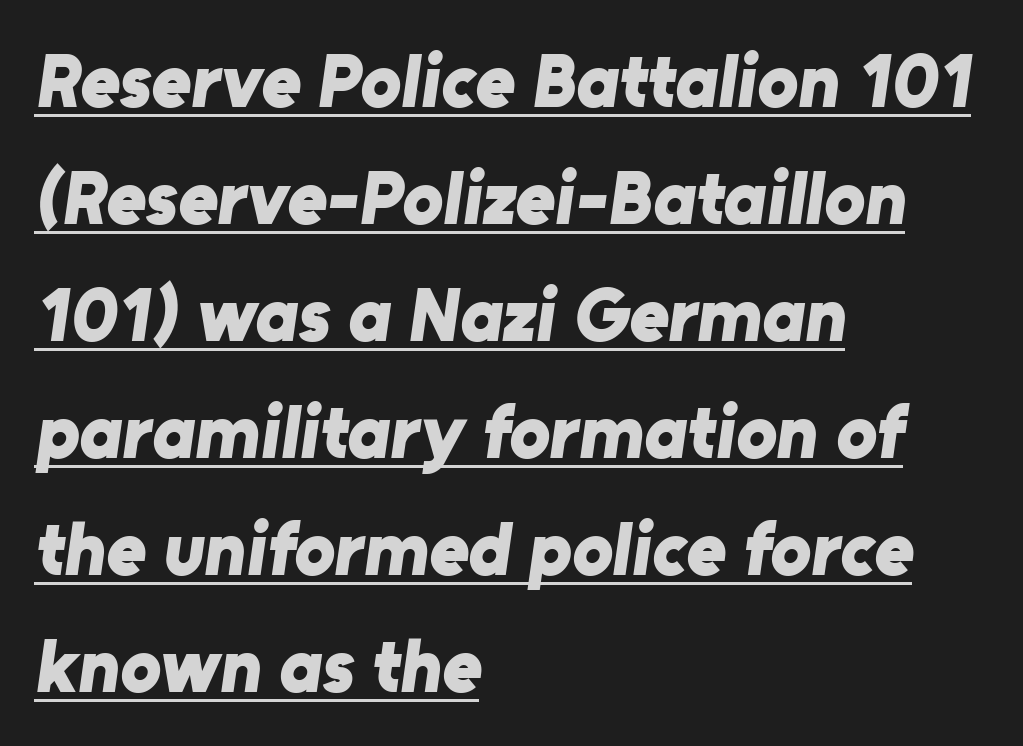
Q: Is the text bold? A: Yes.
Q: Is the typeface a serif or a sans-serif typeface? A: Sans-serif.
Q: Is the text underlined? A: Yes.
Q: How is the paragraph aligned? A: Left-aligned.
Q: Is the spacing between letters normal or unusually wide? A: Normal.
Q: Is the spacing between lines tight, normal or loose? A: Normal.
Q: Width (condensed, normal, or wide)? A: Normal.
Q: Stroke contrast? A: Low.
Q: x-height? A: Medium.
Q: Monospaced? A: No.
